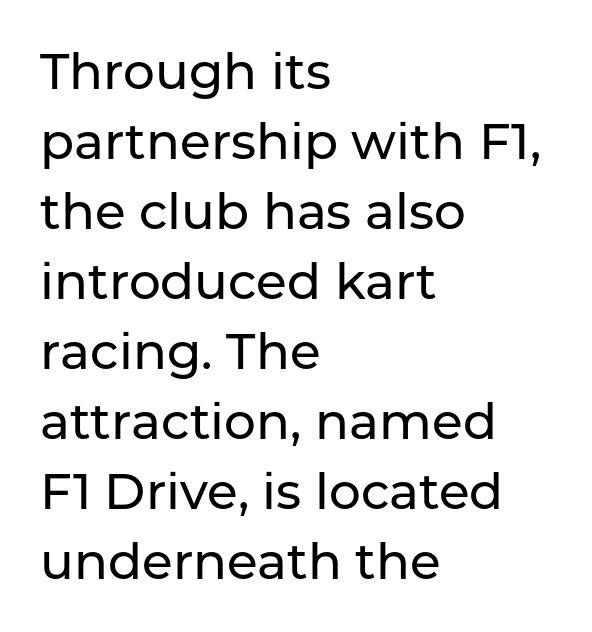
The image shows 50 px sans-serif type, upright; set left-aligned, normal line spacing (1.4x), normal letter spacing, not underlined; low stroke contrast and a medium x-height.
